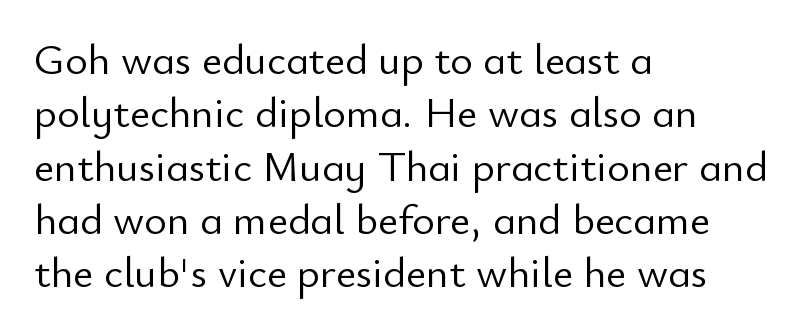
The image shows 43 px light sans-serif type, upright; set left-aligned, line spacing 1.24x, normal letter spacing, not underlined; low stroke contrast and a small x-height.
